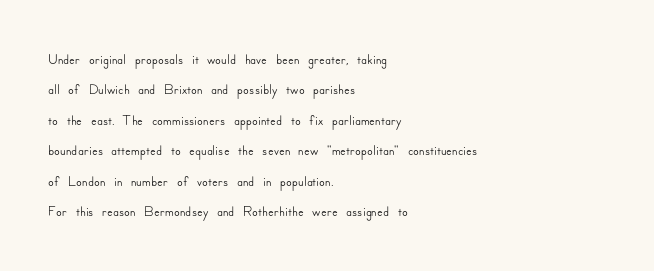
The image shows 21 px text type, upright; set left-aligned, normal line spacing (1.45x), normal letter spacing, not underlined.
